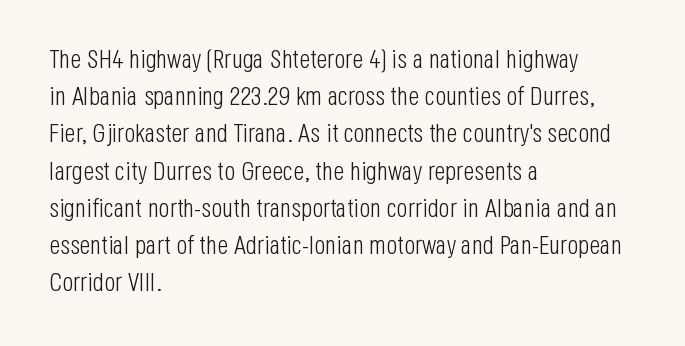
{"italic": "no", "bold": "no", "underline": "no", "align": "left", "line_spacing": "normal", "line_spacing_ratio": 1.43, "letter_spacing": "normal", "letter_spacing_em": 0.0, "glyph_px": 26}
